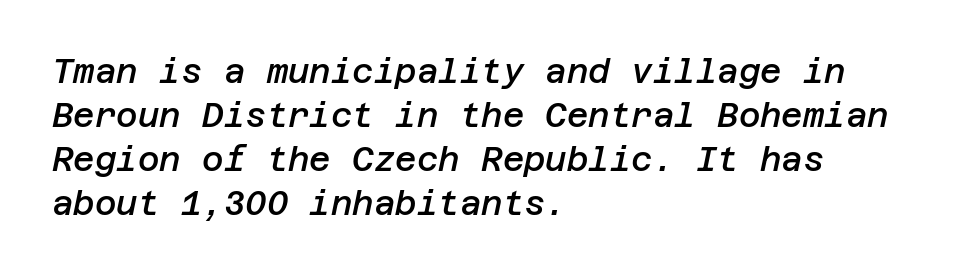
{"italic": "yes", "lean": "right", "slant_degrees": 12, "bold": "semi", "weight": "semibold", "width": "normal", "stroke_contrast": "low", "x_height": "large", "underline": "no", "align": "left", "line_spacing": "normal", "line_spacing_ratio": 1.33, "letter_spacing": "normal", "letter_spacing_em": 0.0, "glyph_px": 33}
